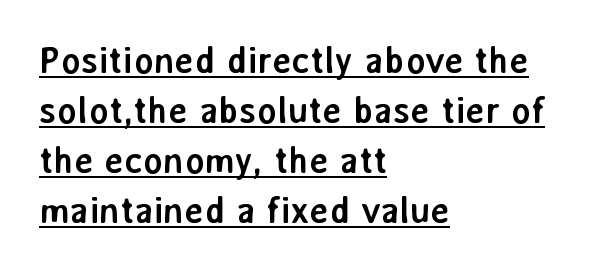
{"serif": "no", "italic": "no", "bold": "yes", "weight": "semibold", "width": "normal", "stroke_contrast": "low", "x_height": "medium", "monospaced": "no", "underline": "yes", "align": "left", "line_spacing": "normal", "line_spacing_ratio": 1.35, "letter_spacing": "normal", "letter_spacing_em": 0.0, "glyph_px": 37}
